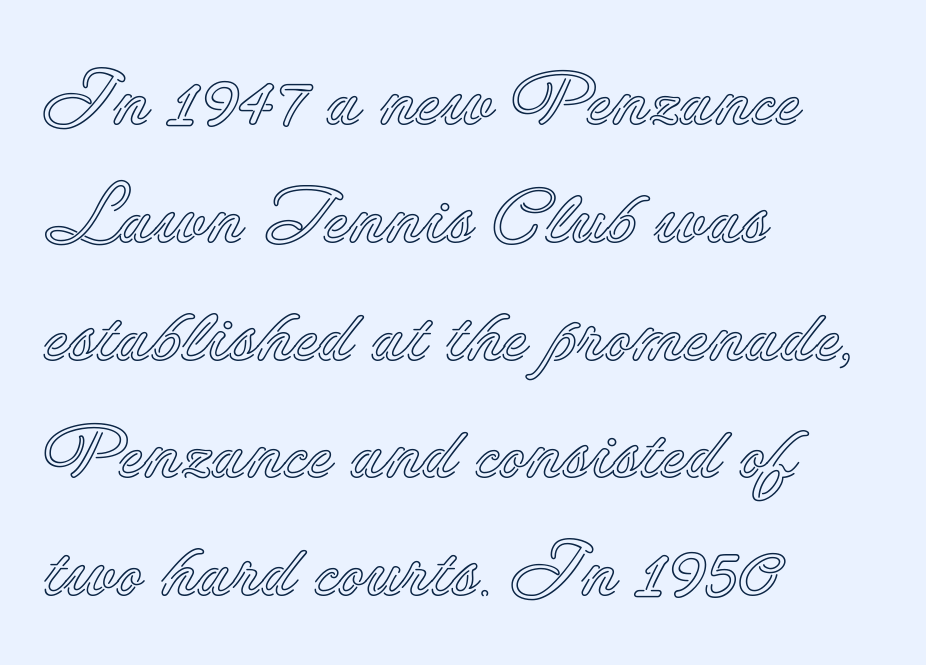
Q: Is the text italic (slanted)? A: Yes.
Q: Is the text underlined? A: No.
Q: How is the paragraph aligned? A: Left-aligned.
Q: Is the spacing between letters normal or unusually wide? A: Normal.
Q: Is the spacing between lines tight, normal or loose? A: Normal.
Q: Width (condensed, normal, or wide)? A: Normal.
Q: x-height? A: Small.
Q: Monospaced? A: No.
